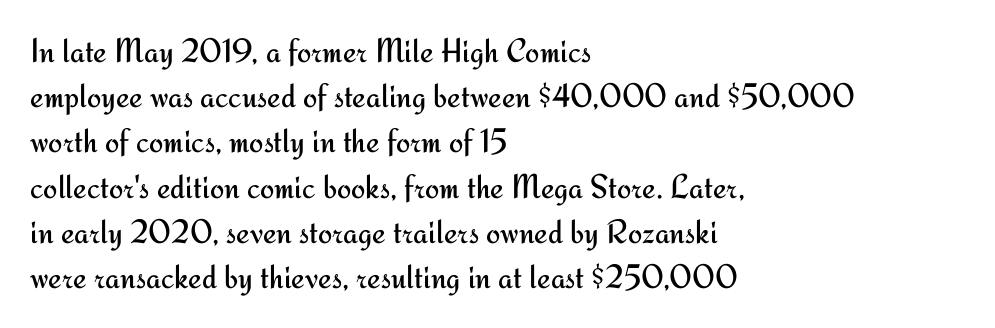
The image shows 34 px regular-weight sans-serif type, upright; set left-aligned, normal line spacing (1.33x), normal letter spacing, not underlined; medium stroke contrast and a small x-height.
